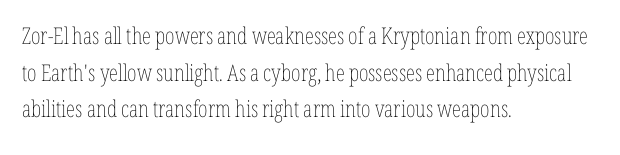
{"italic": "no", "bold": "no", "underline": "no", "align": "left", "line_spacing": "normal", "line_spacing_ratio": 1.59, "letter_spacing": "normal", "letter_spacing_em": 0.0, "glyph_px": 23}
